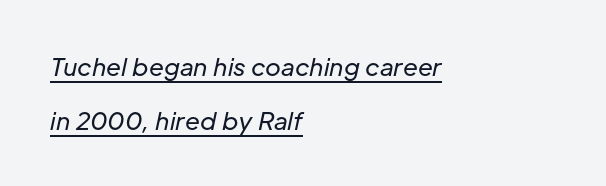
Q: Is the text bold? A: No.
Q: Is the text italic (slanted)? A: Yes, it leans right by about 12 degrees.
Q: Is the text underlined? A: Yes.
Q: How is the paragraph aligned? A: Left-aligned.
Q: Is the spacing between letters normal or unusually wide? A: Normal.
Q: Is the spacing between lines tight, normal or loose? A: Loose.
